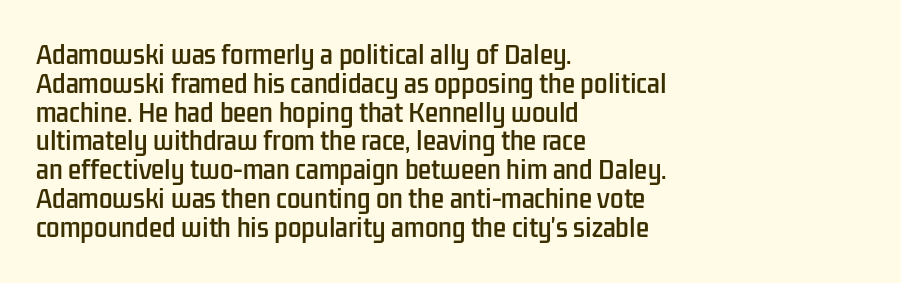
{"italic": "no", "underline": "no", "align": "left", "line_spacing_ratio": 1.2, "letter_spacing": "normal", "letter_spacing_em": 0.0, "glyph_px": 24}
